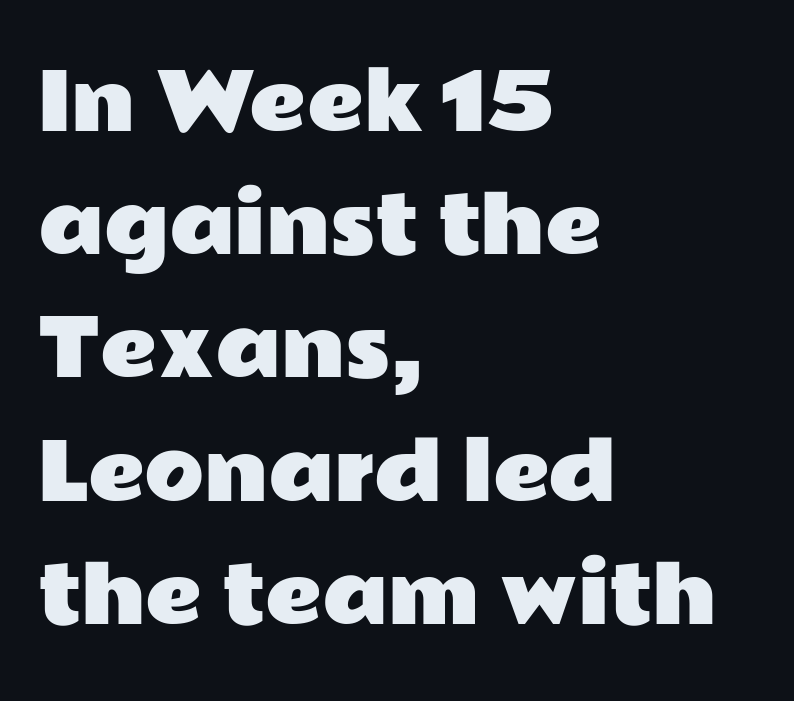
Q: Is the text italic (slanted)? A: No, it is upright.
Q: Is the typeface a serif or a sans-serif typeface? A: Sans-serif.
Q: Is the text underlined? A: No.
Q: How is the paragraph aligned? A: Left-aligned.
Q: Is the spacing between letters normal or unusually wide? A: Normal.
Q: Is the spacing between lines tight, normal or loose? A: Normal.
Q: Width (condensed, normal, or wide)? A: Wide.
Q: Stroke contrast? A: Low.
Q: x-height? A: Medium.
Q: Monospaced? A: No.
